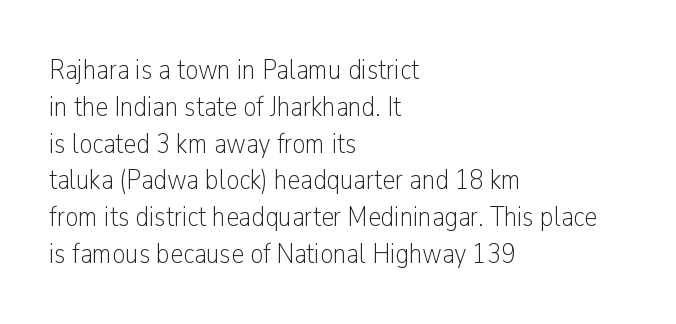
Characters remain perfectly vertical along every line. Think standard paragraph weight, or any step lighter than that. Letters rest on an invisible, unmarked baseline. The face used here is a sans, in the tradition of grotesques and geometrics.
